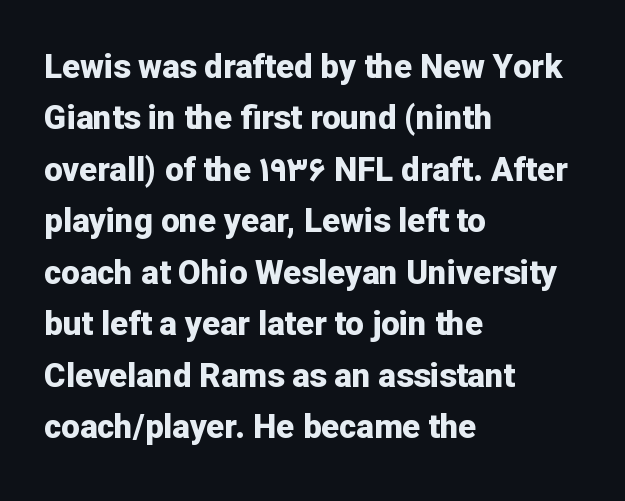
The image shows 33 px bold sans-serif type, upright; set left-aligned, normal line spacing (1.56x), normal letter spacing, not underlined; low stroke contrast and a medium x-height.
